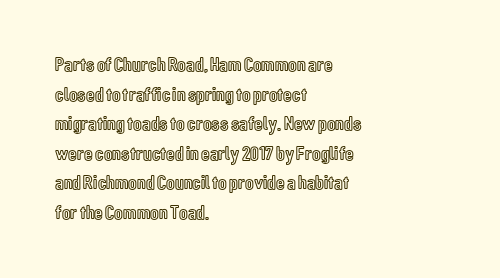
Q: Is the text italic (slanted)? A: No, it is upright.
Q: Is the text underlined? A: No.
Q: How is the paragraph aligned? A: Left-aligned.
Q: Is the spacing between letters normal or unusually wide? A: Normal.
Q: Is the spacing between lines tight, normal or loose? A: Normal.
